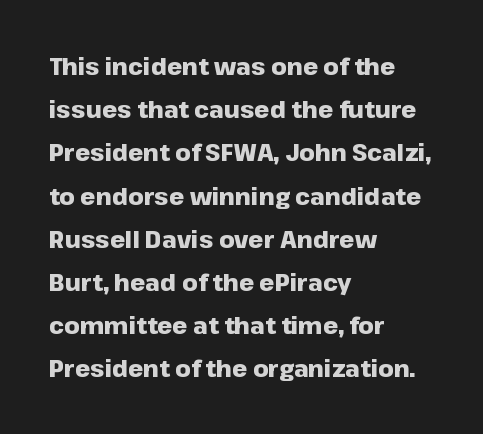
Q: Is the text bold? A: Yes.
Q: Is the text italic (slanted)? A: No, it is upright.
Q: Is the text underlined? A: No.
Q: How is the paragraph aligned? A: Left-aligned.
Q: Is the spacing between letters normal or unusually wide? A: Normal.
